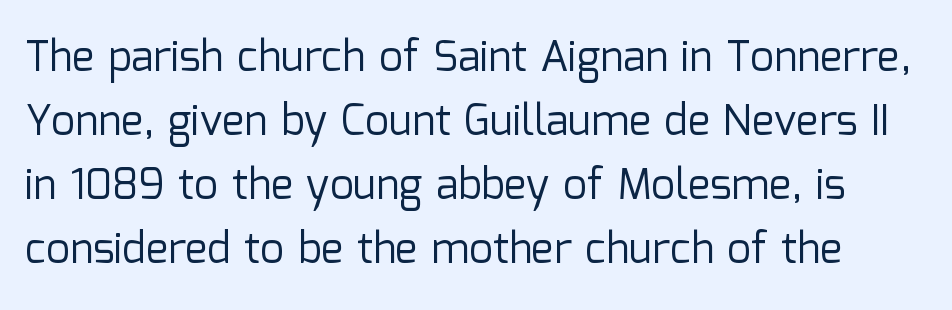
Unlike italic type, these characters show no tilt at all. What stands out about the letter spacing? Nothing — it is the standard amount. A typesetter would call this leading conventional body-copy spacing. Note the varied advance widths — an 'i' is clearly narrower than an 'm'. The zone under the glyphs is completely vacant.
